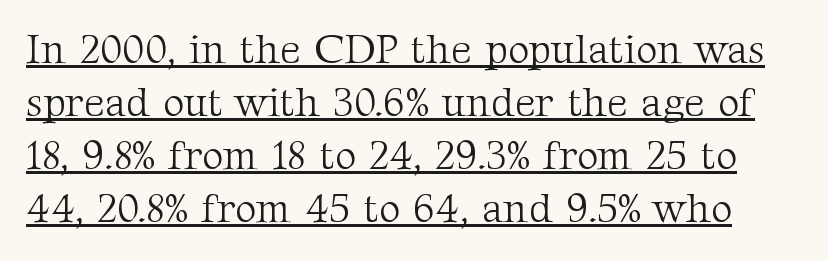
{"serif": "yes", "italic": "no", "bold": "no", "weight": "light", "width": "normal", "stroke_contrast": "medium", "x_height": "medium", "monospaced": "no", "underline": "yes", "line_spacing": "normal", "line_spacing_ratio": 1.29, "letter_spacing": "normal", "letter_spacing_em": 0.0, "glyph_px": 41}
